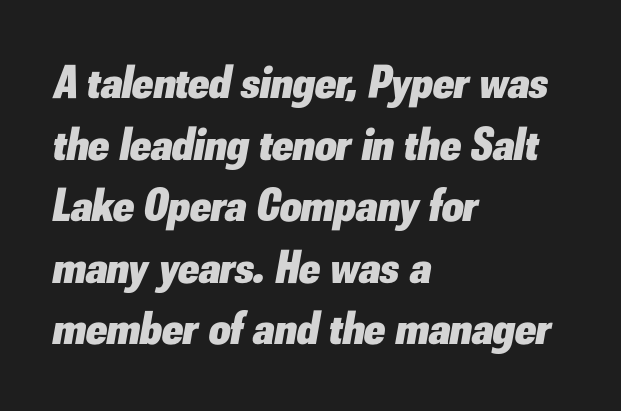
The image shows 47 px heavy type, italic (leaning right); set left-aligned, normal line spacing (1.31x), normal letter spacing, not underlined; low stroke contrast and a small x-height.
